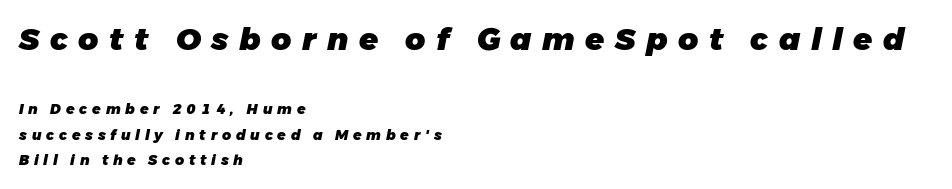
{"italic": "yes", "lean": "right", "slant_degrees": 11, "bold": "yes", "weight": "heavy", "width": "normal", "stroke_contrast": "low", "x_height": "medium", "monospaced": "no", "underline": "no", "align": "left", "line_spacing_ratio": 1.82, "letter_spacing": "wide", "letter_spacing_em": 0.34, "larger_block": "first", "size_ratio": 2.21, "glyph_px": 31}
